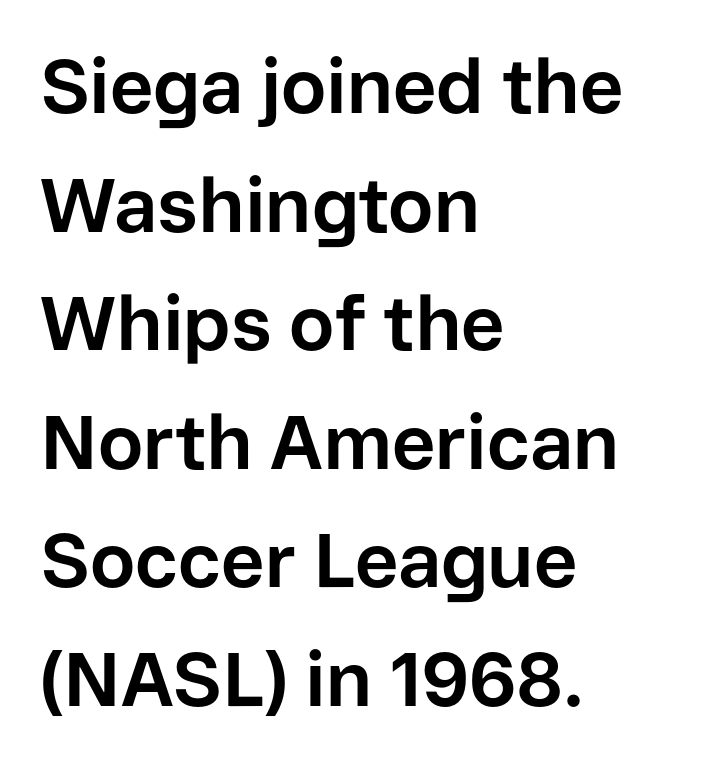
Is this a fixed-width face? No — the glyphs have proportional, varying widths. In terms of letterspacing, this is plain default setting. A student would call this left alignment; a typographer would say flush left, rag right. Strong, thick strokes mark this as bold type. The space beneath each line is pristine and unruled.
